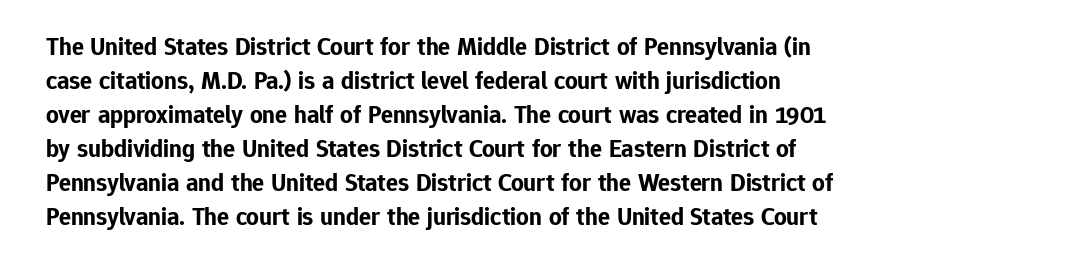
Q: Is the text bold? A: Yes.
Q: Is the text italic (slanted)? A: No, it is upright.
Q: Is the text underlined? A: No.
Q: How is the paragraph aligned? A: Left-aligned.
Q: Is the spacing between letters normal or unusually wide? A: Normal.
Q: Is the spacing between lines tight, normal or loose? A: Normal.
